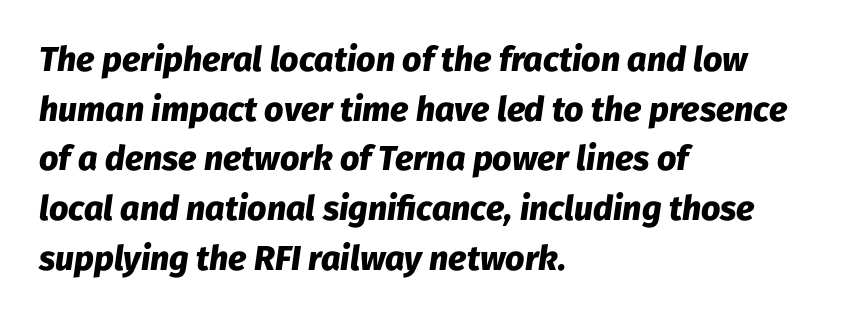
Q: Is the text bold? A: Yes.
Q: Is the text italic (slanted)? A: Yes, it leans right by about 8 degrees.
Q: Is the text underlined? A: No.
Q: How is the paragraph aligned? A: Left-aligned.
Q: Is the spacing between letters normal or unusually wide? A: Normal.
Q: Is the spacing between lines tight, normal or loose? A: Normal.
Q: Width (condensed, normal, or wide)? A: Normal.
Q: Stroke contrast? A: Low.
Q: x-height? A: Medium.
Q: Monospaced? A: No.
